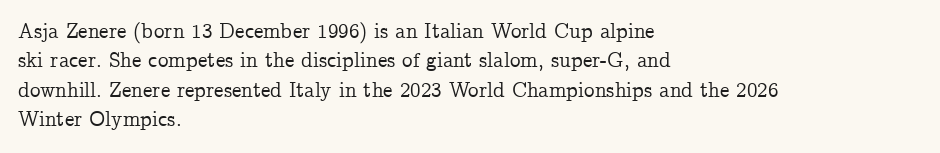
{"italic": "no", "underline": "no", "align": "left", "line_spacing": "normal", "line_spacing_ratio": 1.4, "letter_spacing": "normal", "letter_spacing_em": 0.0, "glyph_px": 21}
